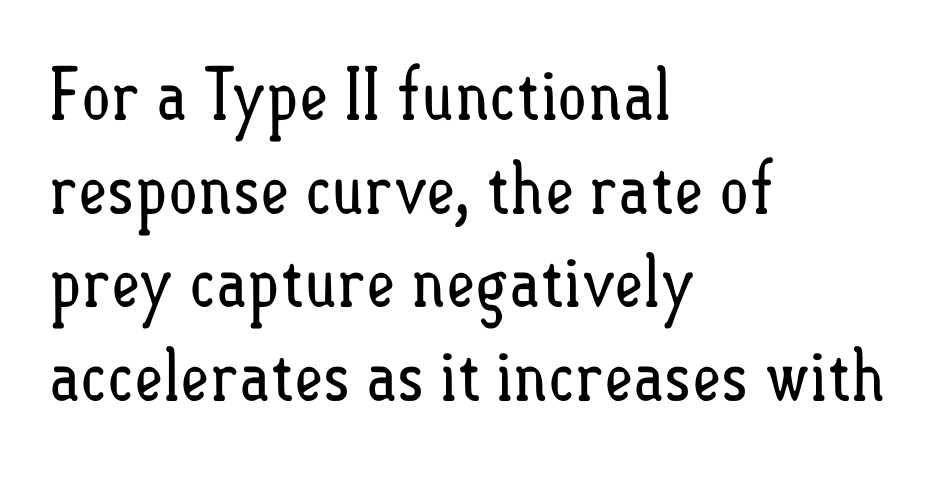
Italic? Not at all — the glyphs are vertical. The space between consecutive lines is moderate. Type without underlining. The rendering uses natural spacing where letterforms have individual widths.
